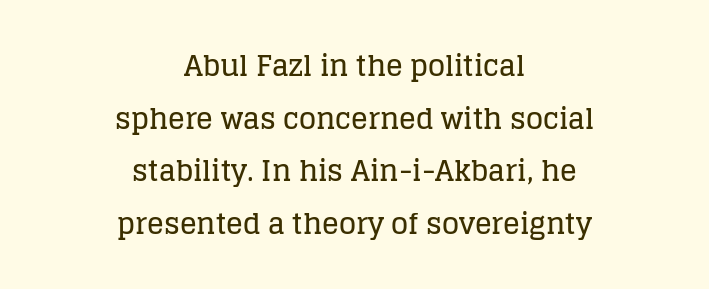
The image shows 28 px serif type, upright; set centered, line spacing 1.88x, normal letter spacing, not underlined; low stroke contrast and a large x-height.
